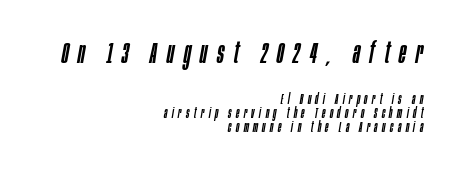
Is the letter spacing exaggerated? Yes — the characters are pushed far apart. Size contrast runs from large at the top to small at the bottom. Students, observe: this is what under-led, compact text looks like. Note the varied advance widths — an 'i' is clearly narrower than an 'm'. Horizontal alignment here is rightward, an uncommon choice for prose. The rendering applies a slant to the glyphs.
